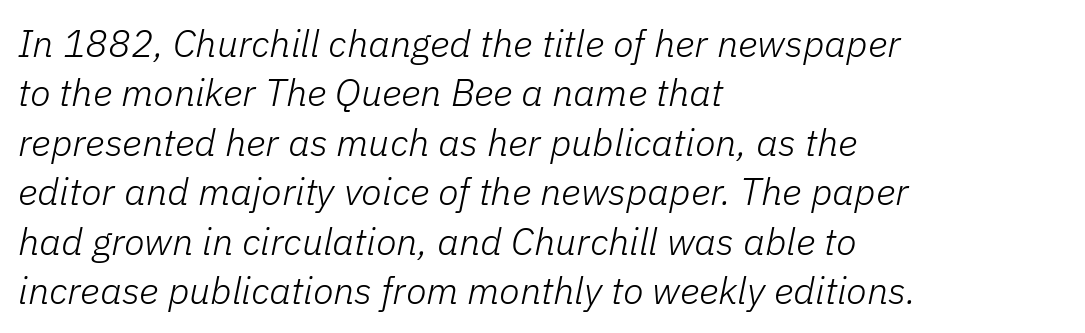
The image shows 38 px light type, italic (leaning right); set left-aligned, normal line spacing (1.3x), normal letter spacing, not underlined; low stroke contrast and a medium x-height.
